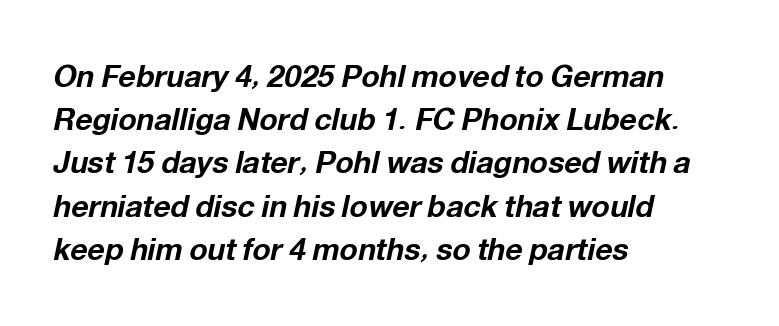
{"italic": "yes", "lean": "right", "slant_degrees": 12, "bold": "yes", "weight": "bold", "width": "normal", "stroke_contrast": "low", "x_height": "medium", "monospaced": "no", "underline": "no", "align": "left", "line_spacing": "normal", "line_spacing_ratio": 1.44, "letter_spacing": "normal", "letter_spacing_em": 0.0, "glyph_px": 30}
